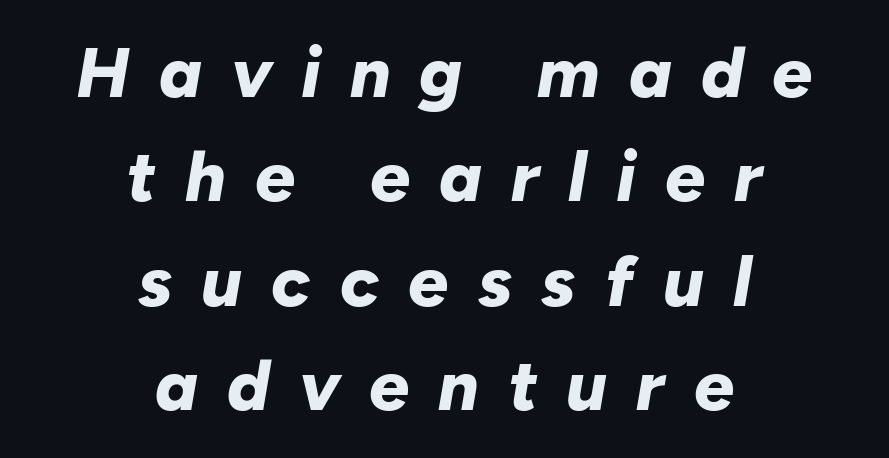
Q: Is the text bold? A: Yes.
Q: Is the text italic (slanted)? A: Yes, it leans right by about 10 degrees.
Q: Is the text underlined? A: No.
Q: How is the paragraph aligned? A: Centered.
Q: Is the spacing between letters normal or unusually wide? A: Unusually wide.
Q: Is the spacing between lines tight, normal or loose? A: Normal.
Q: Width (condensed, normal, or wide)? A: Normal.
Q: Stroke contrast? A: Low.
Q: x-height? A: Medium.
Q: Monospaced? A: No.
